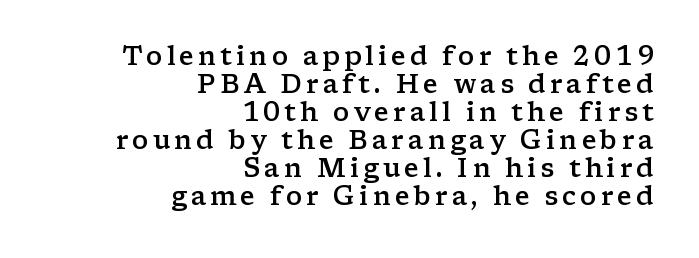
Nope, not italic — everything's standing straight. These lines stack with their right ends in a neat column. How heavy is the stroke? Medium-heavy — a semibold, shy of bold. Rows of type sit shoulder to shoulder in the vertical direction.
